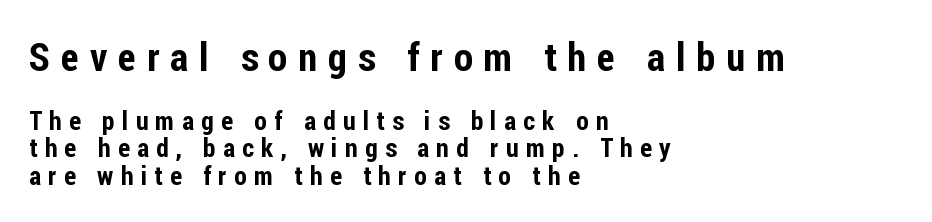
Q: Is the text italic (slanted)? A: No, it is upright.
Q: Is the typeface a serif or a sans-serif typeface? A: Sans-serif.
Q: Is the text underlined? A: No.
Q: How is the paragraph aligned? A: Left-aligned.
Q: Is the spacing between letters normal or unusually wide? A: Unusually wide.
Q: Is the spacing between lines tight, normal or loose? A: Tight.
Q: Which block of text is set in a larger size, the first (top) or the second (bottom)? A: The first (top) one.
Q: Width (condensed, normal, or wide)? A: Condensed.
Q: Stroke contrast? A: Low.
Q: x-height? A: Medium.
Q: Monospaced? A: No.
